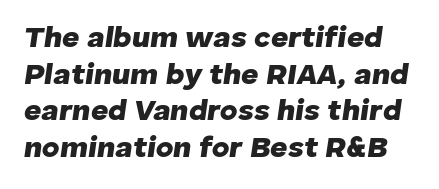
When letters slant like this, we call the style italic. These lines are rendered in a variable-pitch font. Any mark beneath the type? The region is blank. Look at the tracking — it's just the regular setting, nothing added. The rendering uses a bold face; every stroke is thick and dark.
